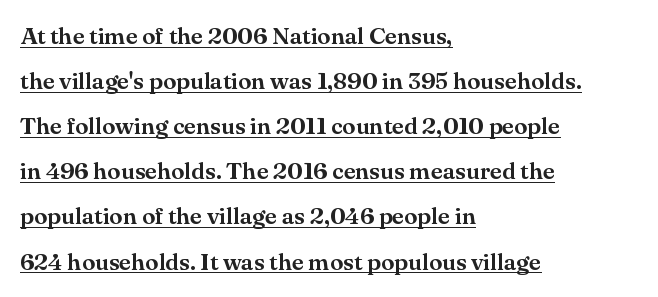
The image shows 24 px text type, upright; set left-aligned, line spacing 1.88x, normal letter spacing, underlined.
